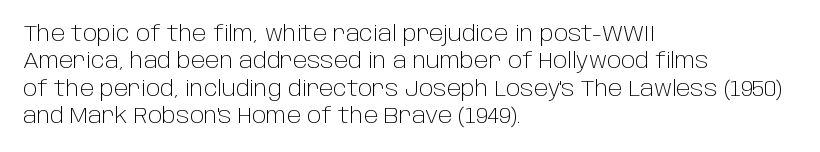
The image shows 22 px text type, upright; set left-aligned, line spacing 1.24x, normal letter spacing, not underlined.
